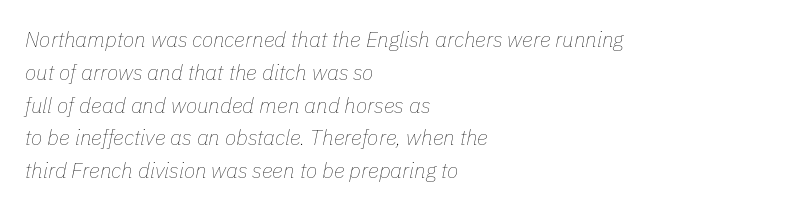
Q: Is the text bold? A: No.
Q: Is the text italic (slanted)? A: Yes, it leans right by about 11 degrees.
Q: Is the text underlined? A: No.
Q: How is the paragraph aligned? A: Left-aligned.
Q: Is the spacing between letters normal or unusually wide? A: Normal.
Q: Is the spacing between lines tight, normal or loose? A: Normal.
